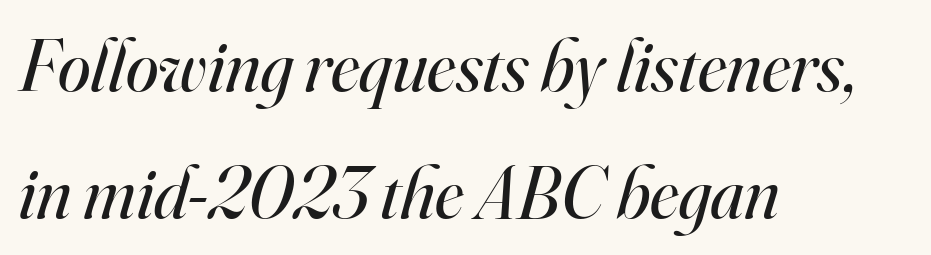
The image shows 74 px regular-weight serif type, italic (leaning right); set left-aligned, line spacing 1.71x, normal letter spacing, not underlined; high stroke contrast and a small x-height.
